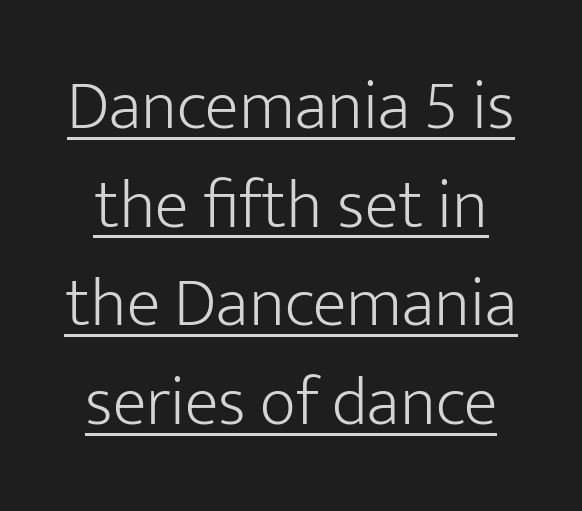
This is underlined copy, the kind a proofreader might mark for attention. Each letter keeps its own natural width here, so spacing adapts to shape. You could call the tracking neutral — neither tight nor loose. The lines sit at an ordinary, default distance from one another. Stroke mass is kept to a normal reading level or below. You can tell from the bare stems that sans-serif type was used.
